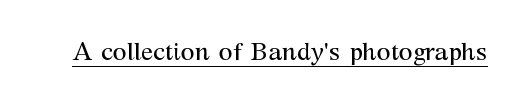
The letterforms sit at book weight or below. Posture: upright roman. Here the glyphs are tracked normally, forming tight word shapes. The words here are underlined.
